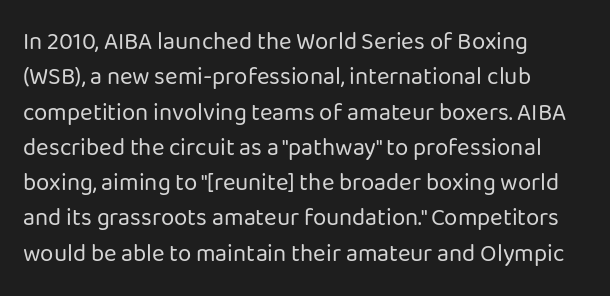
The image shows 24 px text type, upright; set left-aligned, normal line spacing (1.47x), normal letter spacing, not underlined.
